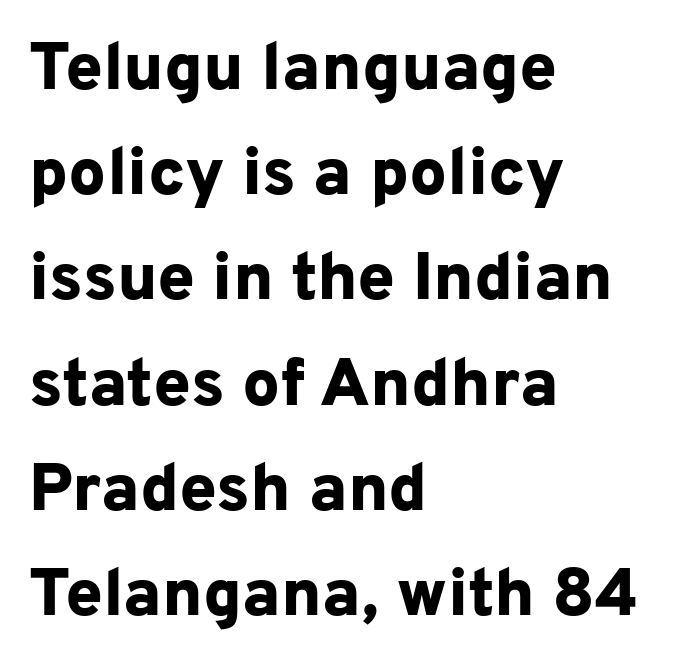
This block has exactly the height ordinary leading produces. These lines carry a lot of weight — the face is fully bold. Type without underlining. Is this a fixed-width face? No — the glyphs have proportional, varying widths. Horizontal alignment here is leftward, the default for most running prose. Characters follow at the spacing the type designer built in.
